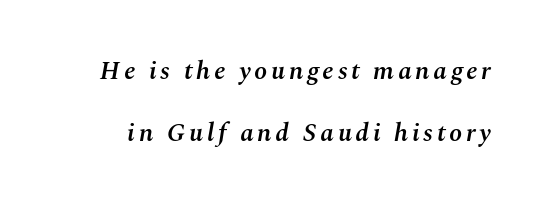
{"italic": "yes", "lean": "right", "slant_degrees": 10, "bold": "semi", "underline": "no", "line_spacing": "loose", "line_spacing_ratio": 2.37, "glyph_px": 26}
